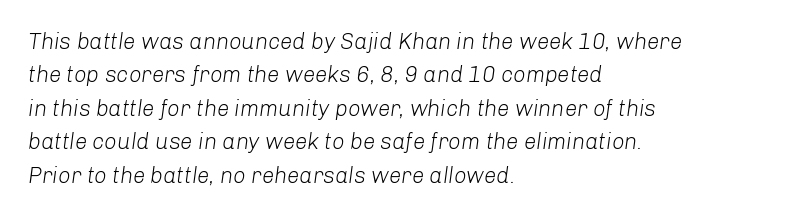
The image shows 22 px text type, italic (leaning right); set left-aligned, normal line spacing (1.52x), normal letter spacing, not underlined.
